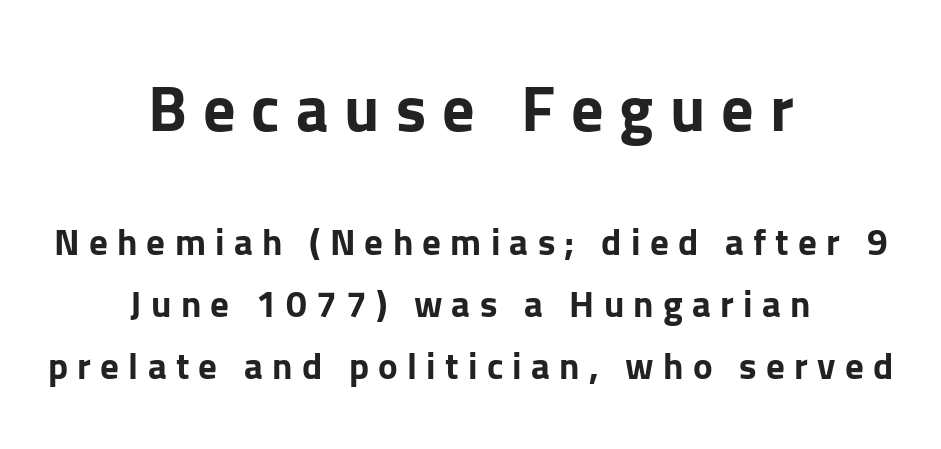
The image shows 64 px bold sans-serif type, upright; set centered, normal line spacing (1.68x), unusually wide letter spacing (+0.25 em), not underlined; the first (top) block is 1.73x larger; low stroke contrast and a medium x-height.
